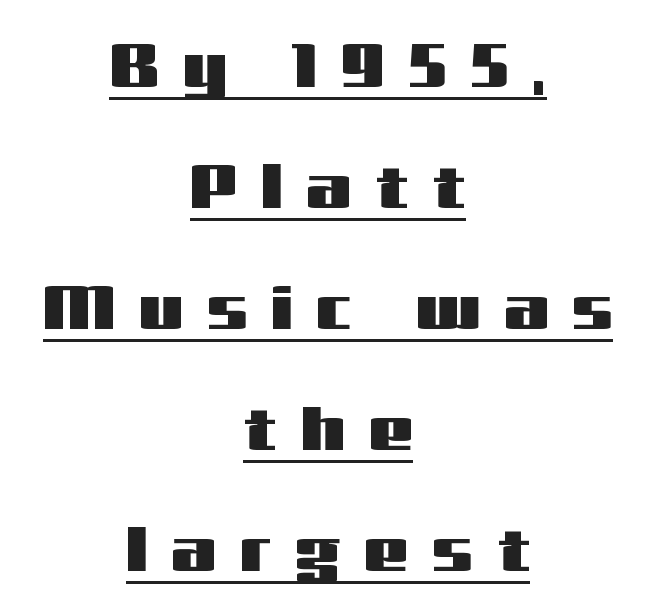
Q: Is the text italic (slanted)? A: No, it is upright.
Q: Is the typeface a serif or a sans-serif typeface? A: Sans-serif.
Q: Is the text underlined? A: Yes.
Q: How is the paragraph aligned? A: Centered.
Q: Is the spacing between letters normal or unusually wide? A: Unusually wide.
Q: Is the spacing between lines tight, normal or loose? A: Loose.
Q: Width (condensed, normal, or wide)? A: Wide.
Q: Stroke contrast? A: Medium.
Q: x-height? A: Medium.
Q: Monospaced? A: No.
